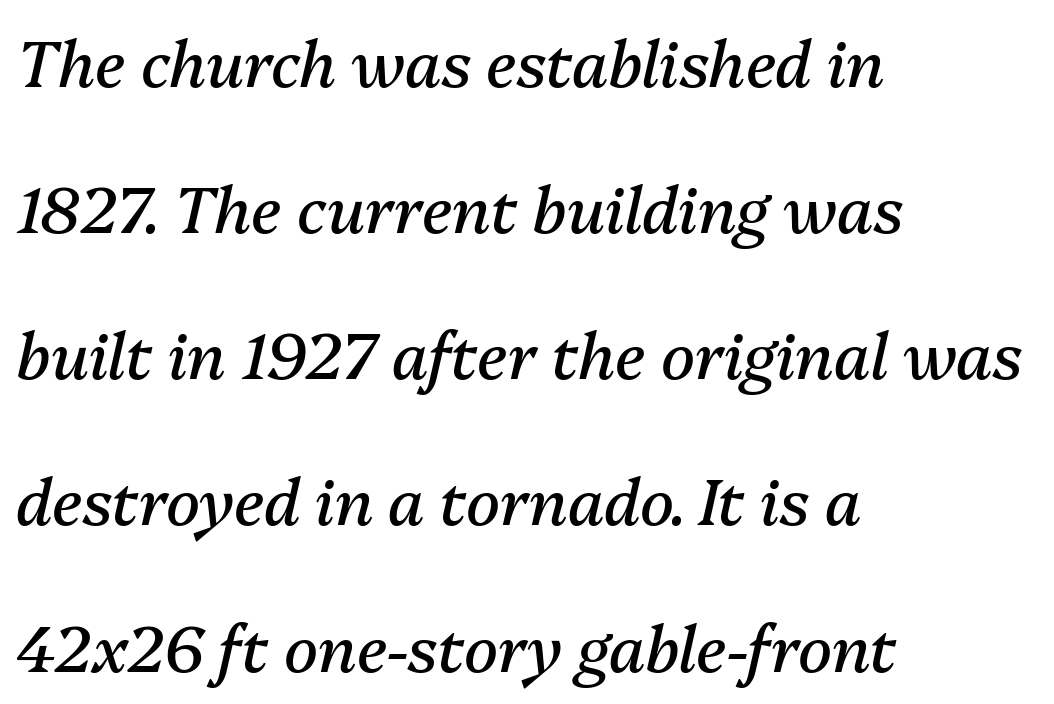
{"italic": "yes", "lean": "right", "slant_degrees": 13, "bold": "no", "weight": "regular", "width": "normal", "stroke_contrast": "medium", "x_height": "medium", "monospaced": "no", "underline": "no", "align": "left", "line_spacing": "loose", "line_spacing_ratio": 2.32, "letter_spacing": "normal", "letter_spacing_em": 0.0, "glyph_px": 63}
